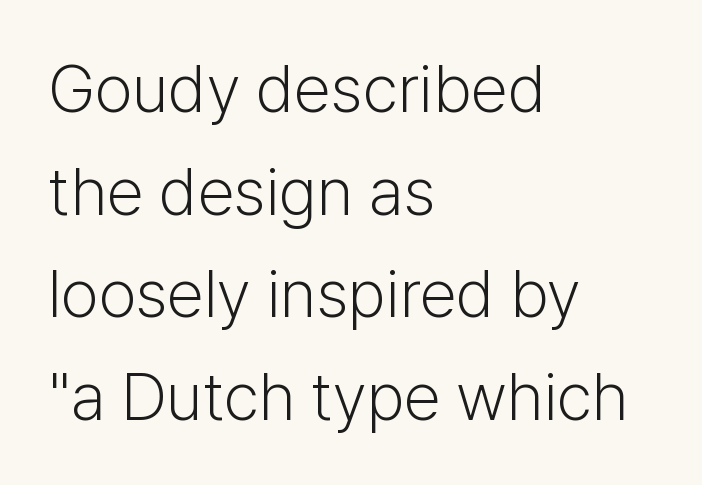
The passage shown is typeset with a sans-serif family. The compositor pushed each line to the left boundary. The glyphs are unaccompanied by any horizontal stroke below them. The letterforms sit at book weight or below. Rows of type keep a routine distance in the vertical direction. Look at the tracking — it's just the regular setting, nothing added.
